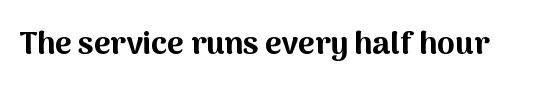
You'd pick this weight for a headline — it's a proper bold. Typographically, this falls in the sans-serif category. Think of a printed novel: that variable character pitch is what you see here. Characters remain perfectly vertical along every line. Bare-footed words on every line. There is no visible air inserted between adjacent glyphs.
